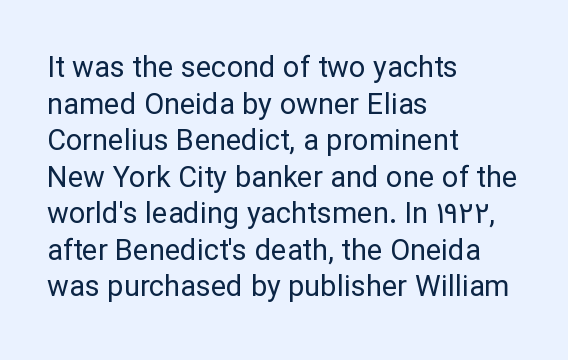
The letters advance in unequal steps, a hallmark of proportional type. The string is rendered with underlining switched off. The axis of the letterforms is exactly vertical. Honestly, the letter spacing is just normal — you wouldn't notice it. No chunkiness to these letters — they're not bold. The rendering uses a moderate line-height, typical for paragraphs.
